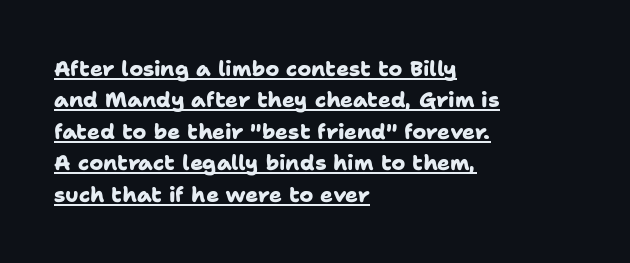
{"bold": "yes", "underline": "yes", "align": "left", "line_spacing": "normal", "line_spacing_ratio": 1.5, "letter_spacing": "normal", "letter_spacing_em": 0.0, "glyph_px": 21}
